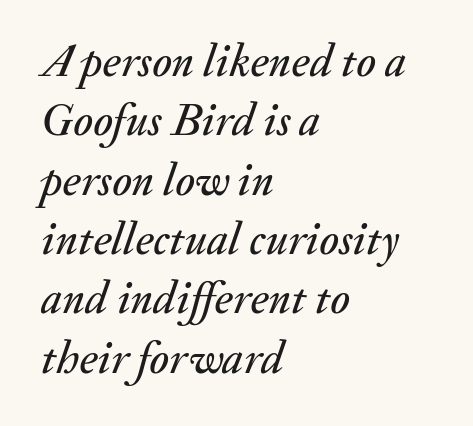
The image shows 46 px text type, italic (leaning right); set left-aligned, normal line spacing (1.29x), normal letter spacing, not underlined; medium stroke contrast and a small x-height.
